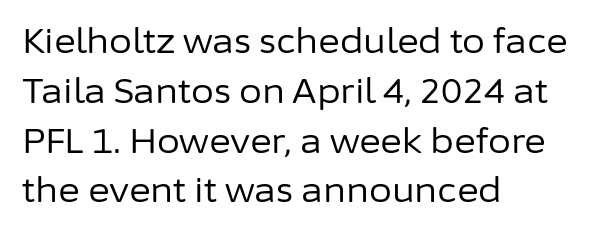
{"serif": "no", "italic": "no", "bold": "no", "weight": "regular", "width": "normal", "stroke_contrast": "low", "x_height": "medium", "monospaced": "no", "underline": "no", "align": "left", "line_spacing": "normal", "line_spacing_ratio": 1.51, "letter_spacing": "normal", "letter_spacing_em": 0.0, "glyph_px": 33}
